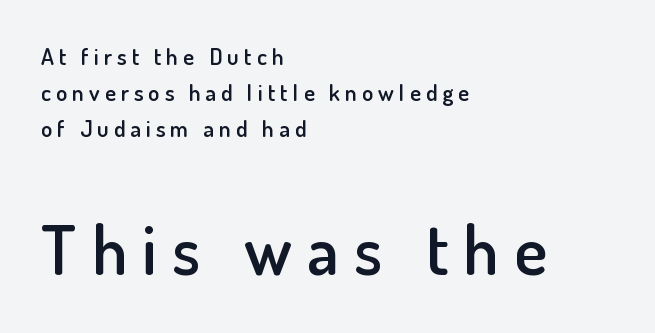
{"serif": "no", "italic": "no", "bold": "semi", "weight": "semibold", "width": "normal", "stroke_contrast": "low", "x_height": "small", "monospaced": "no", "underline": "no", "align": "left", "line_spacing": "normal", "line_spacing_ratio": 1.56, "letter_spacing": "wide", "letter_spacing_em": 0.22, "larger_block": "second", "size_ratio": 3.0, "glyph_px": 69}
